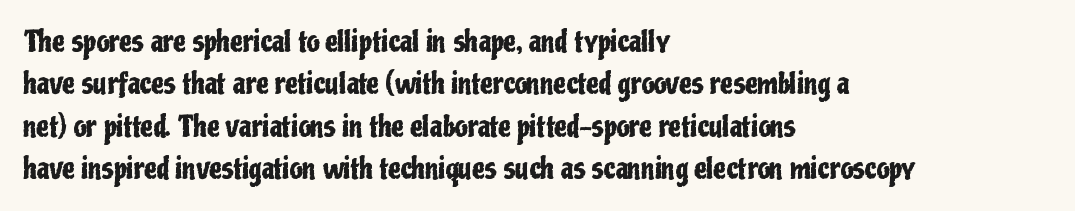
{"serif": "no", "italic": "no", "width": "condensed", "stroke_contrast": "low", "x_height": "medium", "monospaced": "no", "underline": "no", "align": "left", "line_spacing": "normal", "line_spacing_ratio": 1.51, "letter_spacing": "normal", "letter_spacing_em": 0.0, "glyph_px": 28}
